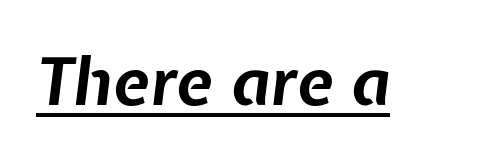
The image shows 66 px bold type, italic (leaning right); set normal letter spacing, underlined; low stroke contrast and a medium x-height.
